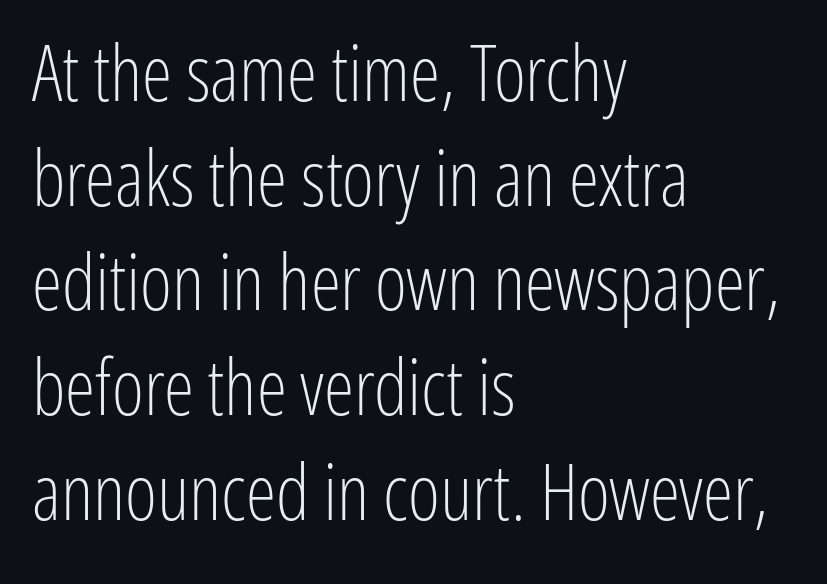
{"serif": "no", "italic": "no", "bold": "no", "weight": "light", "width": "condensed", "stroke_contrast": "low", "x_height": "medium", "monospaced": "no", "underline": "no", "align": "left", "line_spacing": "normal", "line_spacing_ratio": 1.36, "letter_spacing": "normal", "letter_spacing_em": 0.0, "glyph_px": 77}
